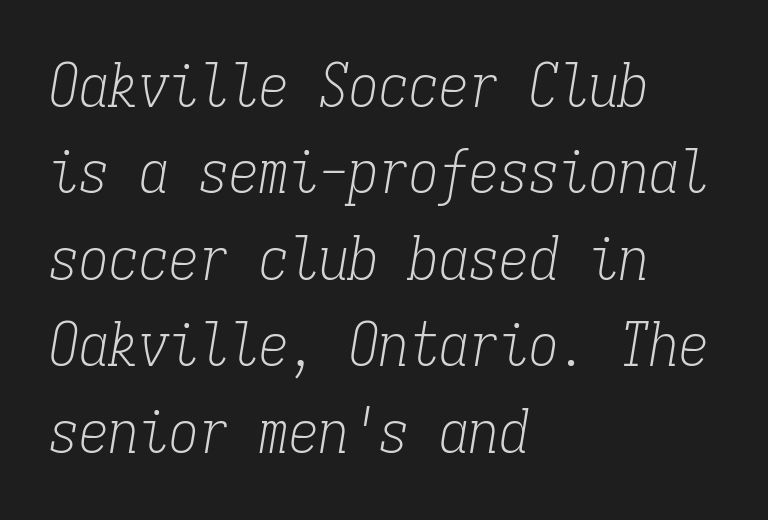
Q: Is the text bold? A: No.
Q: Is the text italic (slanted)? A: Yes, it leans right by about 9 degrees.
Q: Is the typeface a serif or a sans-serif typeface? A: Serif.
Q: Is the text underlined? A: No.
Q: How is the paragraph aligned? A: Left-aligned.
Q: Is the spacing between letters normal or unusually wide? A: Normal.
Q: Is the spacing between lines tight, normal or loose? A: Normal.
Q: Width (condensed, normal, or wide)? A: Condensed.
Q: Stroke contrast? A: Low.
Q: x-height? A: Medium.
Q: Monospaced? A: Yes.
